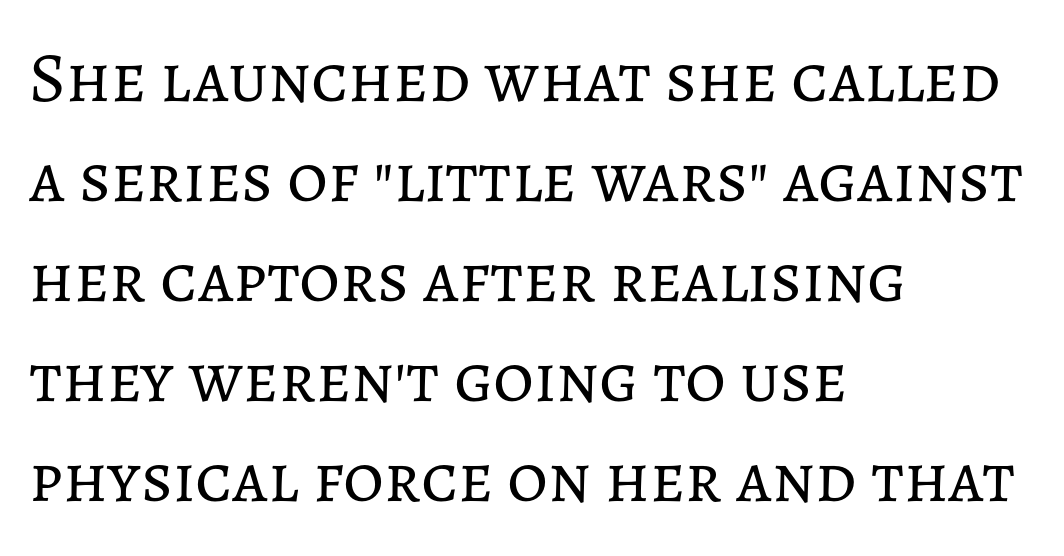
The ragged edge is on the right, which tells us the setting is flush left. No word sits above an underline. Tracking value appears to be zero — textbook default spacing. Vertically, the passage feels balanced, rows spaced as you'd expect. Is this a heavy cut? Hardly; it is regular or lighter.
